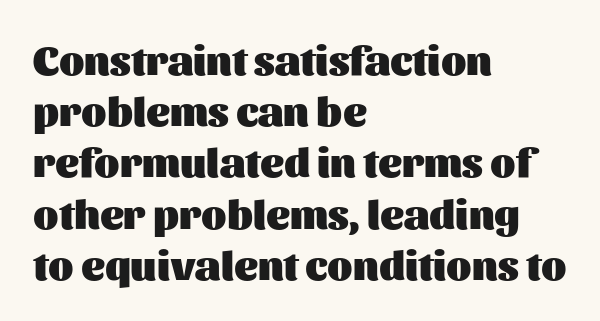
The image shows 41 px heavy sans-serif type, upright; set left-aligned, normal line spacing (1.25x), normal letter spacing, not underlined; medium stroke contrast and a medium x-height.
